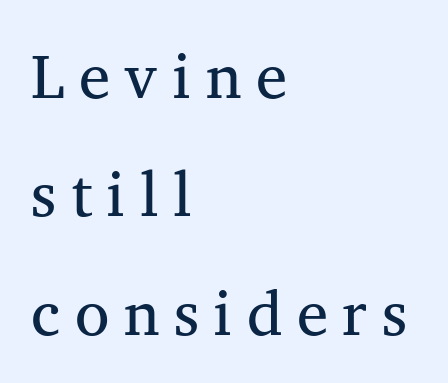
{"serif": "yes", "italic": "no", "width": "normal", "stroke_contrast": "medium", "x_height": "medium", "monospaced": "no", "underline": "no", "align": "left", "line_spacing_ratio": 1.88, "letter_spacing": "wide", "letter_spacing_em": 0.23, "glyph_px": 63}
